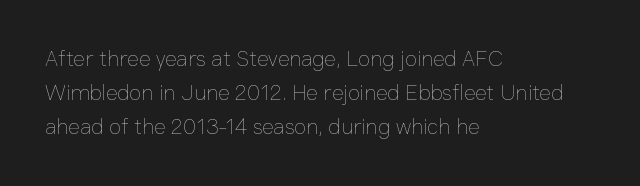
Q: Is the text bold? A: No.
Q: Is the text italic (slanted)? A: No, it is upright.
Q: Is the text underlined? A: No.
Q: How is the paragraph aligned? A: Left-aligned.
Q: Is the spacing between letters normal or unusually wide? A: Normal.
Q: Is the spacing between lines tight, normal or loose? A: Normal.
